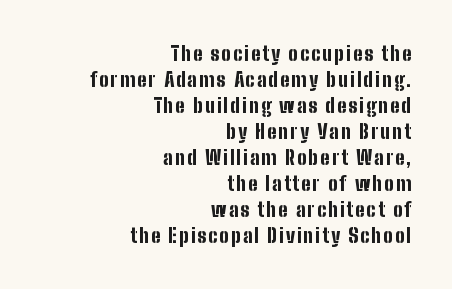
The image shows 20 px bold type, upright; set right-aligned, normal line spacing (1.3x), not underlined.
